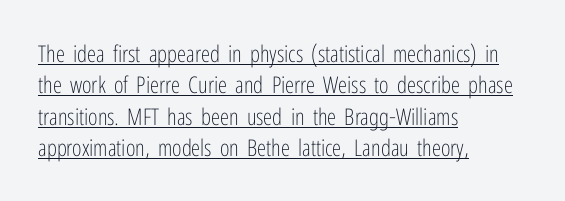
The image shows 23 px text type, upright; set left-aligned, normal line spacing (1.36x), normal letter spacing, underlined.
